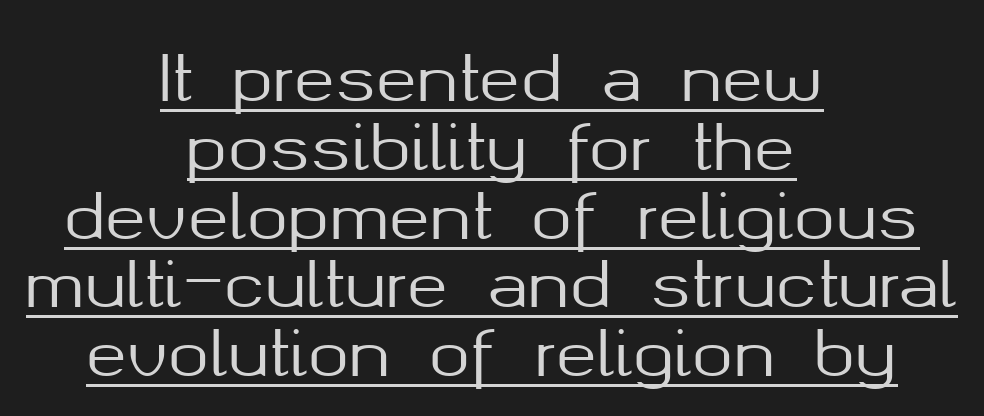
{"serif": "no", "italic": "no", "width": "normal", "stroke_contrast": "medium", "x_height": "medium", "monospaced": "no", "underline": "yes", "align": "center", "line_spacing": "tight", "line_spacing_ratio": 1.11, "letter_spacing": "normal", "letter_spacing_em": 0.0, "glyph_px": 62}
